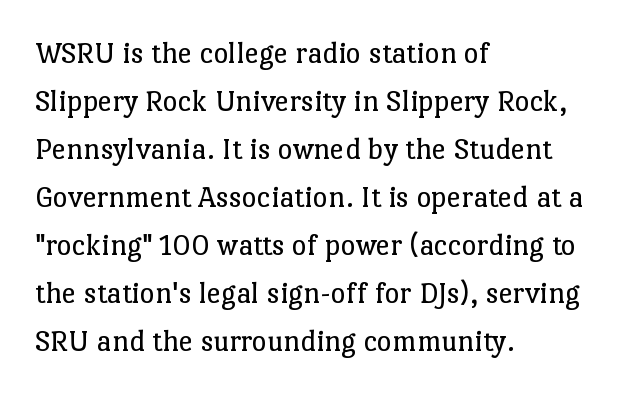
This rendering leaves character spacing at its baseline value. Are there feet on the stems? There are — it's a serif. Proportional: the letters do not fall into vertical columns. The letters look calm and open, with moderate or lighter stems. Designer's note — italics off, roman on. The space between consecutive lines is moderate.
